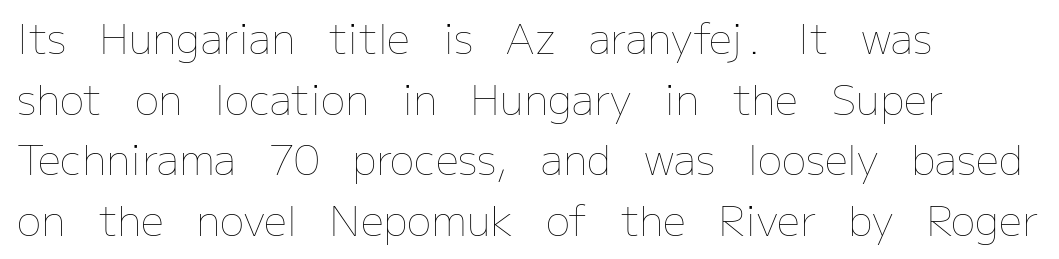
{"italic": "no", "bold": "no", "weight": "thin", "width": "normal", "stroke_contrast": "low", "x_height": "medium", "monospaced": "no", "underline": "no", "align": "left", "line_spacing": "normal", "line_spacing_ratio": 1.48, "letter_spacing": "normal", "letter_spacing_em": 0.0, "glyph_px": 41}
